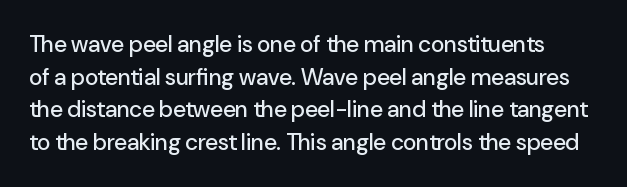
The image shows 23 px text type, upright; set normal line spacing (1.42x), normal letter spacing, not underlined.
